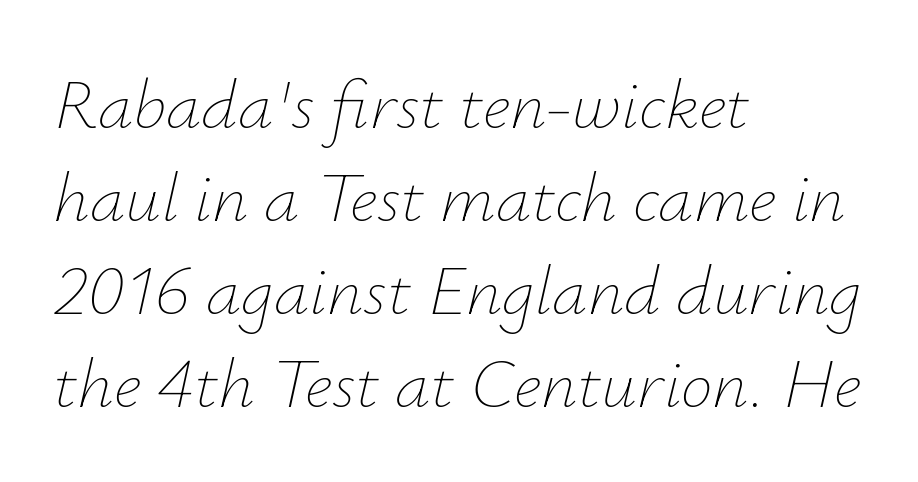
Q: Is the text bold? A: No.
Q: Is the text italic (slanted)? A: Yes, it leans right by about 12 degrees.
Q: Is the text underlined? A: No.
Q: How is the paragraph aligned? A: Left-aligned.
Q: Is the spacing between letters normal or unusually wide? A: Normal.
Q: Is the spacing between lines tight, normal or loose? A: Normal.
Q: Width (condensed, normal, or wide)? A: Normal.
Q: Stroke contrast? A: Low.
Q: x-height? A: Small.
Q: Monospaced? A: No.
